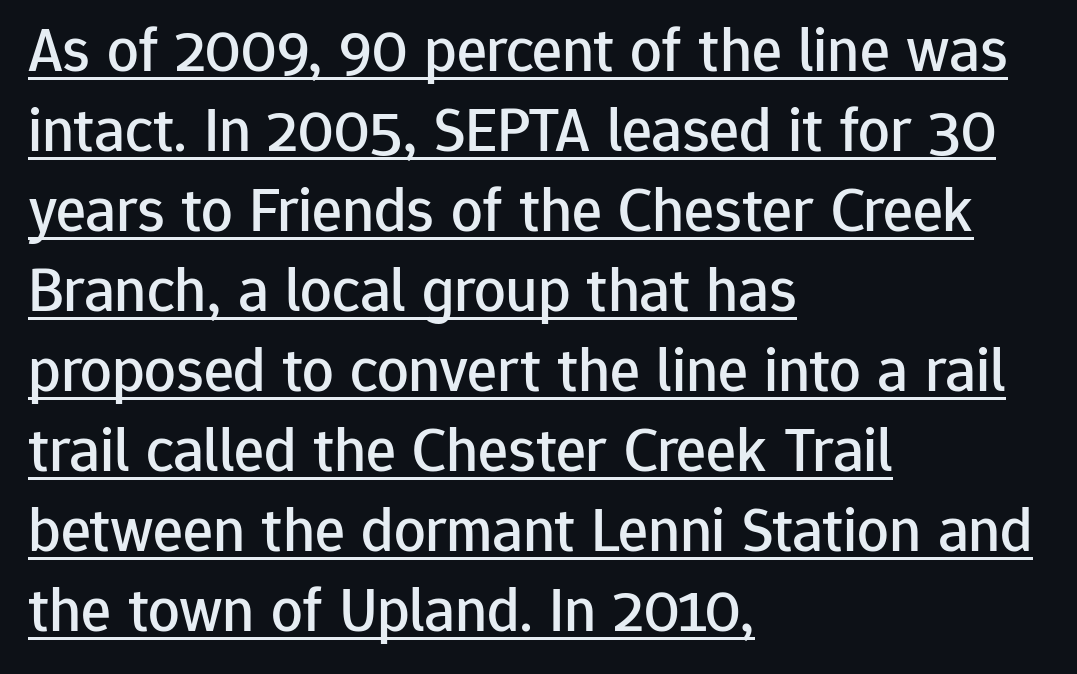
No feet cap the strokes, marking this as sans-serif type. Designer's note — italics off, roman on. The rendering uses natural spacing where letterforms have individual widths. The block of text has a typical density, with ordinary space between rows. One-word summary of the alignment: left. Look at the tracking — it's just the regular setting, nothing added.
